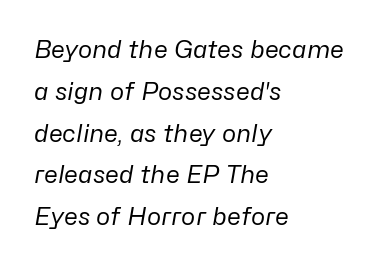
{"italic": "yes", "lean": "right", "slant_degrees": 10, "bold": "no", "underline": "no", "align": "left", "line_spacing_ratio": 1.74, "letter_spacing": "normal", "letter_spacing_em": 0.0, "glyph_px": 24}
